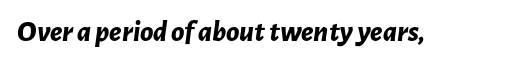
The image shows 30 px bold type, italic (leaning right); set normal letter spacing, not underlined; low stroke contrast and a medium x-height.
